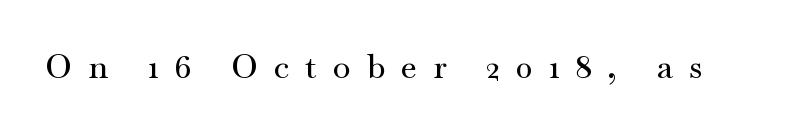
The image shows 33 px wide serif type, upright; set unusually wide letter spacing (+0.48 em), not underlined; medium stroke contrast and a small x-height.
